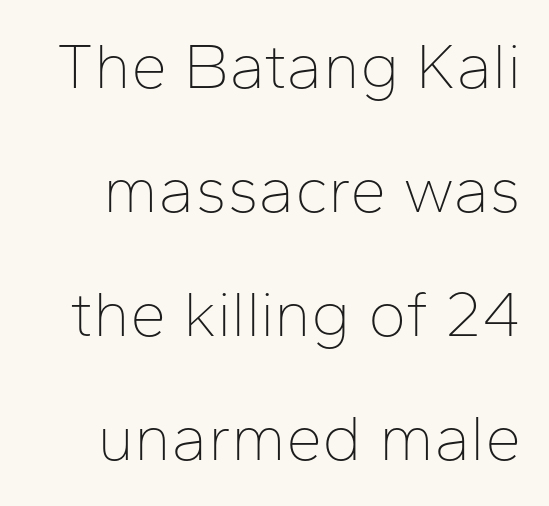
Q: Is the text bold? A: No.
Q: Is the text italic (slanted)? A: No, it is upright.
Q: Is the typeface a serif or a sans-serif typeface? A: Sans-serif.
Q: Is the text underlined? A: No.
Q: Is the spacing between letters normal or unusually wide? A: Normal.
Q: Is the spacing between lines tight, normal or loose? A: Loose.
Q: Width (condensed, normal, or wide)? A: Normal.
Q: Stroke contrast? A: Low.
Q: x-height? A: Medium.
Q: Monospaced? A: No.
